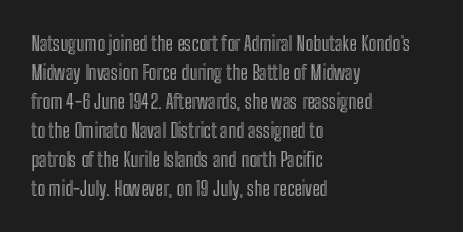
Rows of type keep a routine distance in the vertical direction. Is the block centered? No — it sits flush against the left margin. No italicization has been applied; the sample stays upright. Letters rest on an invisible, unmarked baseline.
